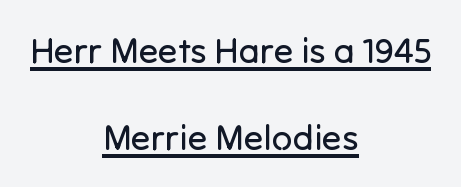
The image shows 36 px regular-weight sans-serif type, upright; set centered, loose line spacing (2.41x), normal letter spacing, underlined; low stroke contrast and a medium x-height.
